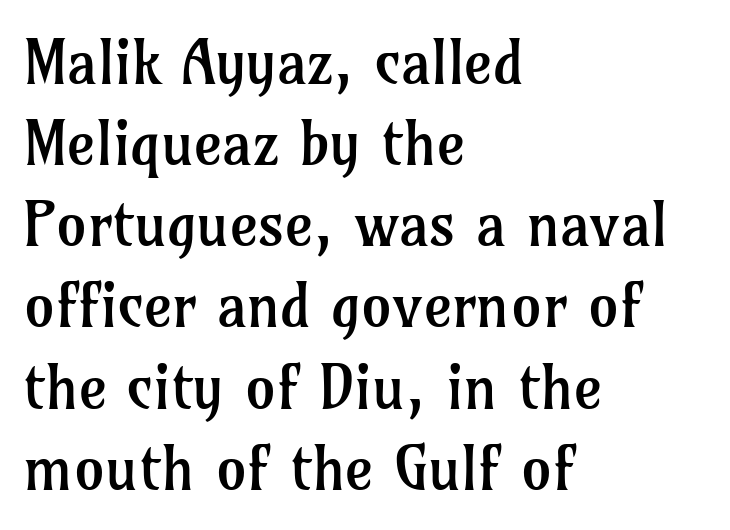
The image shows 61 px regular-weight serif type, upright; set left-aligned, normal line spacing (1.33x), normal letter spacing, not underlined; low stroke contrast and a medium x-height.
